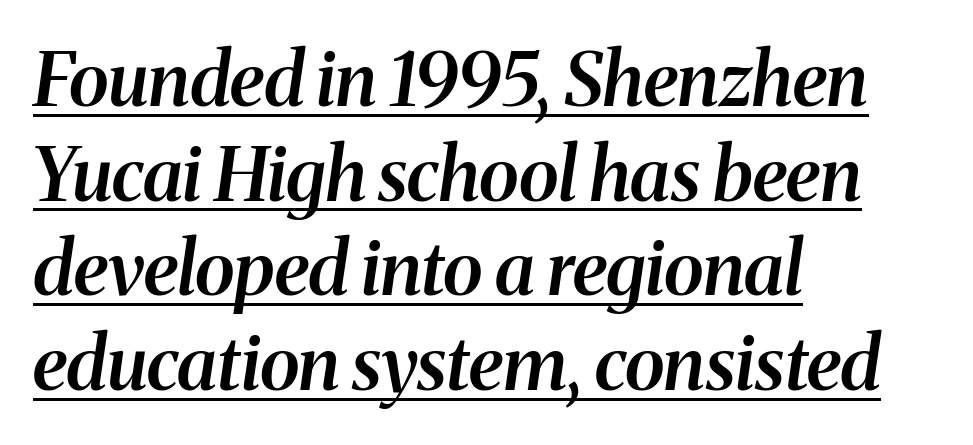
Q: Is the text bold? A: Semi-bold.
Q: Is the text italic (slanted)? A: Yes, it leans right by about 8 degrees.
Q: Is the typeface a serif or a sans-serif typeface? A: Serif.
Q: Is the text underlined? A: Yes.
Q: How is the paragraph aligned? A: Left-aligned.
Q: Is the spacing between letters normal or unusually wide? A: Normal.
Q: Is the spacing between lines tight, normal or loose? A: Normal.
Q: Width (condensed, normal, or wide)? A: Normal.
Q: Stroke contrast? A: Medium.
Q: x-height? A: Medium.
Q: Monospaced? A: No.
